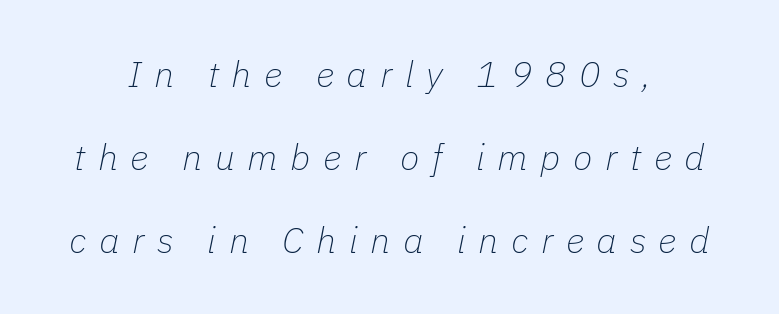
Q: Is the text bold? A: No.
Q: Is the text italic (slanted)? A: Yes, it leans right by about 11 degrees.
Q: Is the text underlined? A: No.
Q: Is the spacing between letters normal or unusually wide? A: Unusually wide.
Q: Is the spacing between lines tight, normal or loose? A: Loose.
Q: Width (condensed, normal, or wide)? A: Normal.
Q: Stroke contrast? A: Low.
Q: x-height? A: Medium.
Q: Monospaced? A: No.
